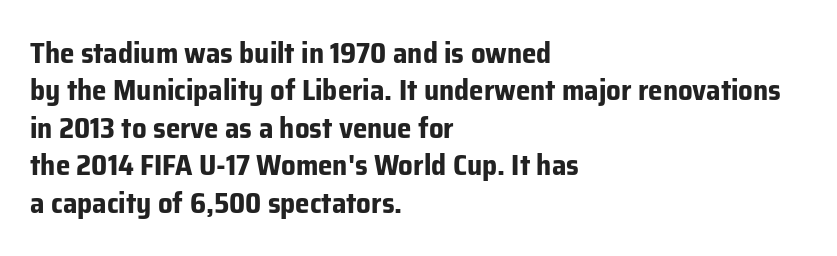
Reading down the block, your eye returns to a fixed left position each line. Vertically, the passage feels balanced, rows spaced as you'd expect. Character widths vary here, with narrow letters taking less room than wide ones. These lines keep a tight, regular rhythm from letter to letter. The typeface chosen for these lines omits serifs. Decoration check: the copy has no underline.
